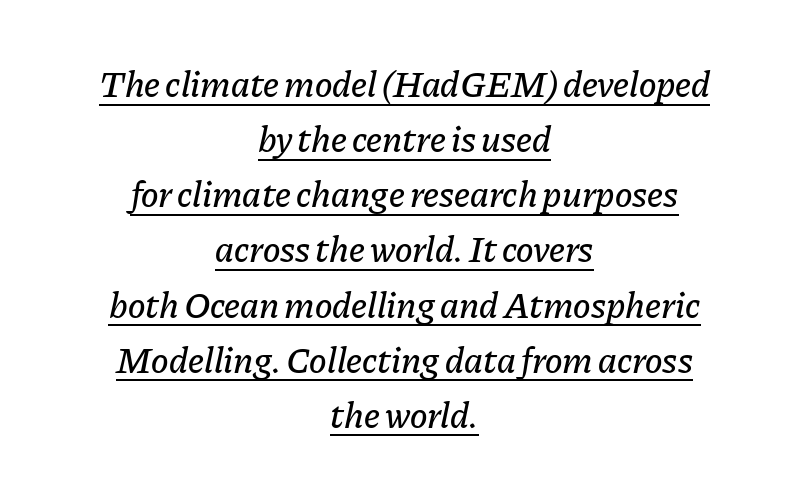
{"italic": "yes", "lean": "right", "slant_degrees": 11, "width": "normal", "stroke_contrast": "low", "x_height": "medium", "monospaced": "no", "underline": "yes", "align": "center", "line_spacing": "normal", "line_spacing_ratio": 1.49, "letter_spacing": "normal", "letter_spacing_em": 0.0, "glyph_px": 37}
